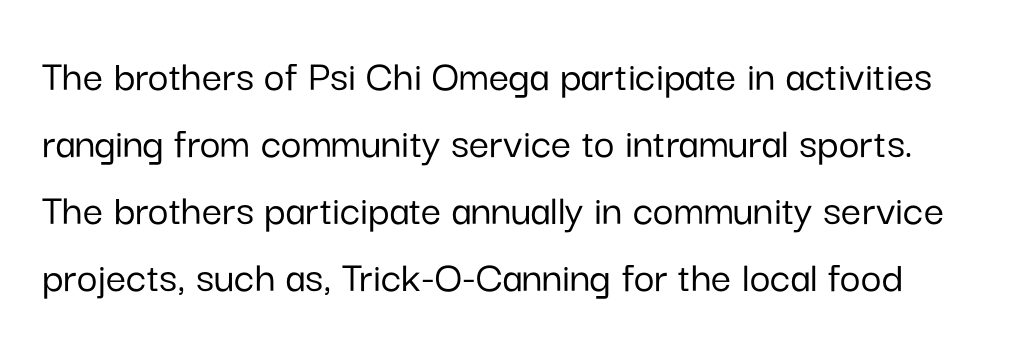
{"serif": "no", "italic": "no", "width": "normal", "stroke_contrast": "low", "x_height": "medium", "monospaced": "no", "underline": "no", "line_spacing": "normal", "line_spacing_ratio": 1.49, "letter_spacing": "normal", "letter_spacing_em": 0.0, "glyph_px": 45}
